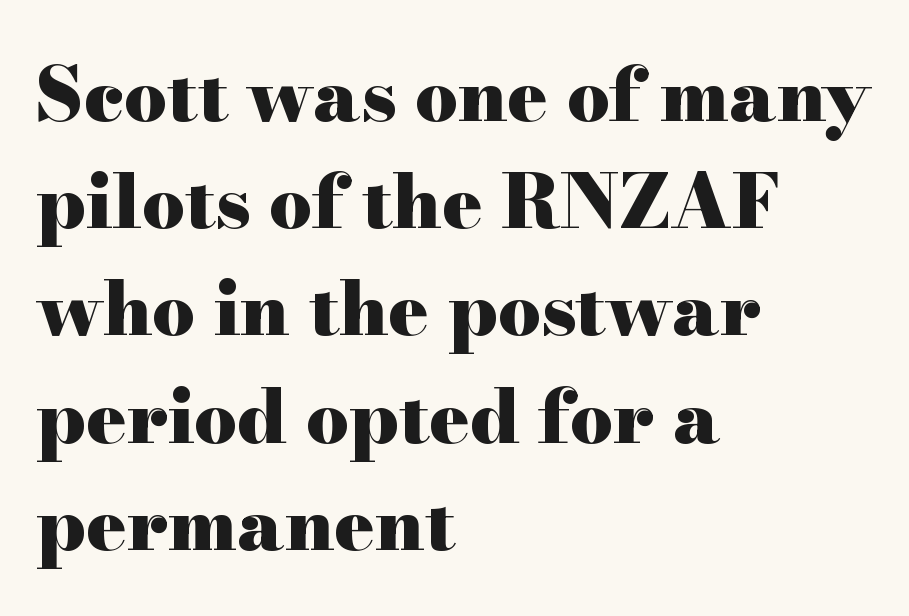
Q: Is the text bold? A: Yes.
Q: Is the text italic (slanted)? A: No, it is upright.
Q: Is the typeface a serif or a sans-serif typeface? A: Serif.
Q: Is the text underlined? A: No.
Q: How is the paragraph aligned? A: Left-aligned.
Q: Is the spacing between letters normal or unusually wide? A: Normal.
Q: Is the spacing between lines tight, normal or loose? A: Normal.
Q: Width (condensed, normal, or wide)? A: Wide.
Q: Stroke contrast? A: High.
Q: x-height? A: Small.
Q: Monospaced? A: No.
